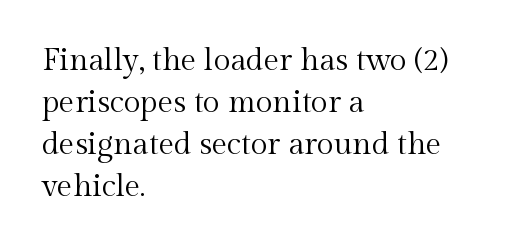
The image shows 31 px regular-weight serif type, upright; set left-aligned, normal line spacing (1.36x), normal letter spacing, not underlined; a medium x-height.
